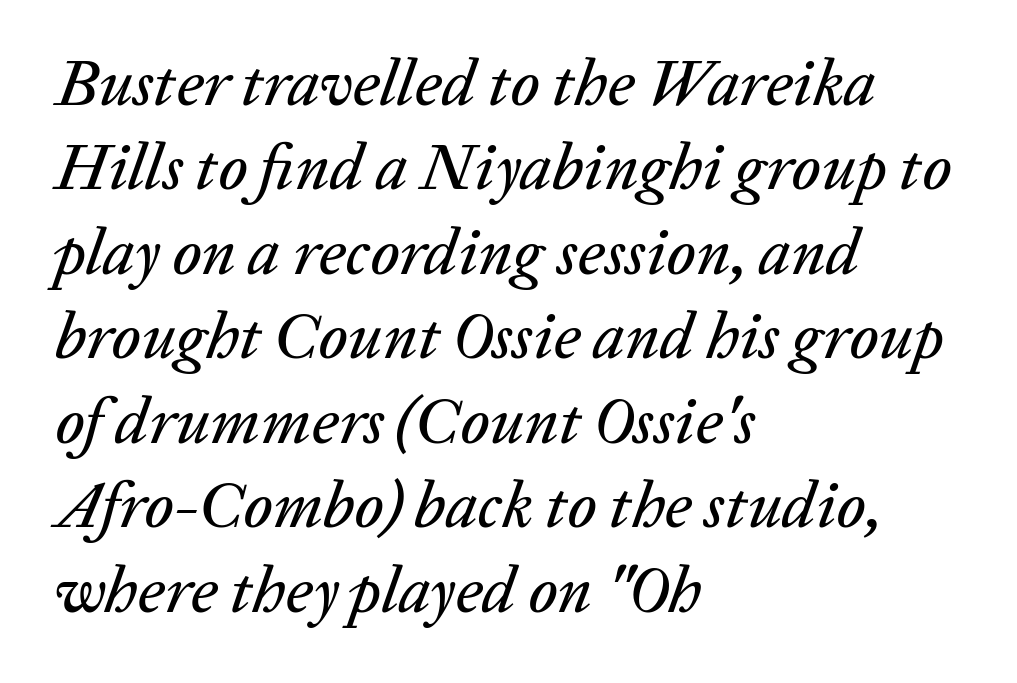
Q: Is the text italic (slanted)? A: Yes, it leans right by about 20 degrees.
Q: Is the text underlined? A: No.
Q: How is the paragraph aligned? A: Left-aligned.
Q: Is the spacing between letters normal or unusually wide? A: Normal.
Q: Is the spacing between lines tight, normal or loose? A: Normal.
Q: Width (condensed, normal, or wide)? A: Normal.
Q: Stroke contrast? A: Low.
Q: x-height? A: Medium.
Q: Monospaced? A: No.
